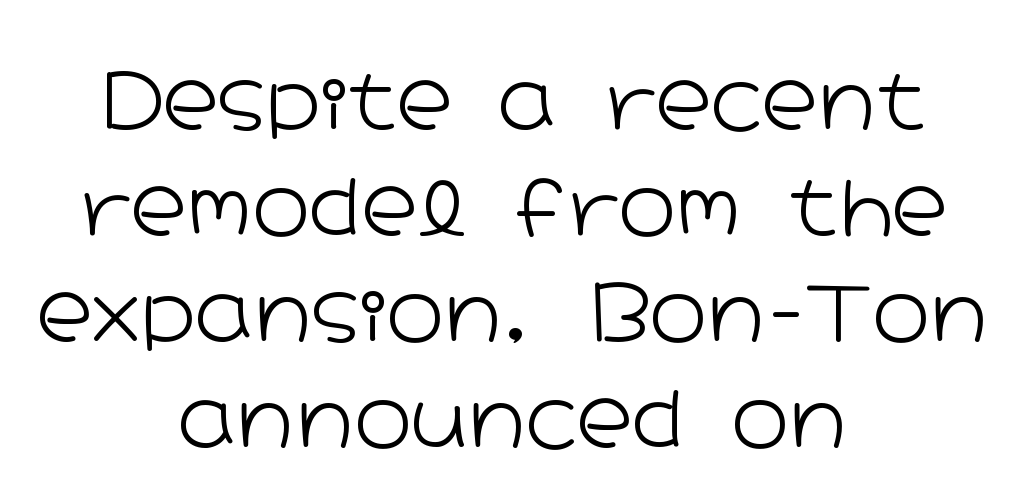
Q: Is the text bold? A: No.
Q: Is the text italic (slanted)? A: No, it is upright.
Q: Is the typeface a serif or a sans-serif typeface? A: Sans-serif.
Q: Is the text underlined? A: No.
Q: How is the paragraph aligned? A: Centered.
Q: Is the spacing between letters normal or unusually wide? A: Normal.
Q: Is the spacing between lines tight, normal or loose? A: Normal.
Q: Width (condensed, normal, or wide)? A: Wide.
Q: Stroke contrast? A: Low.
Q: x-height? A: Medium.
Q: Monospaced? A: No.
